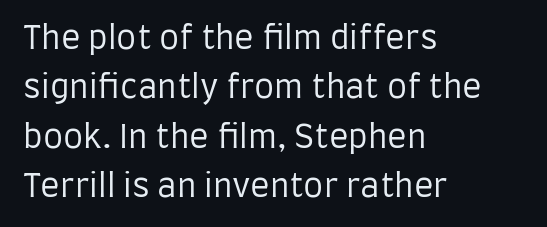
{"serif": "no", "italic": "no", "bold": "no", "weight": "regular", "width": "condensed", "stroke_contrast": "low", "x_height": "large", "monospaced": "no", "underline": "no", "align": "left", "line_spacing": "normal", "line_spacing_ratio": 1.54, "letter_spacing": "normal", "letter_spacing_em": 0.0, "glyph_px": 32}
